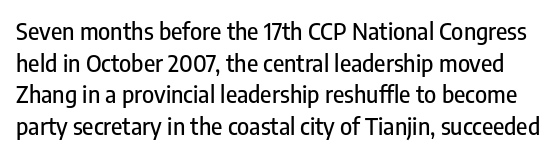
The image shows 23 px text type, upright; set normal line spacing (1.37x), normal letter spacing, not underlined.
